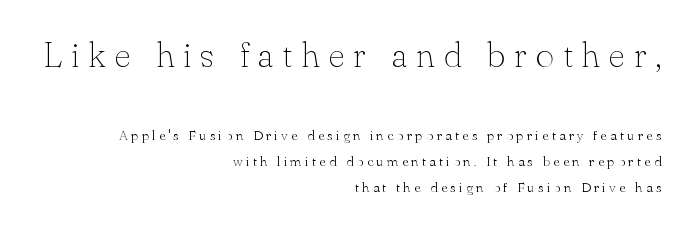
You get the large type first, then a drop to smaller type. Bold? No — there's no thickening of the strokes. The line texture is sparse and dotted thanks to wide tracking. Visually the block forms a straight wall on the right and a jagged coastline on the left.
